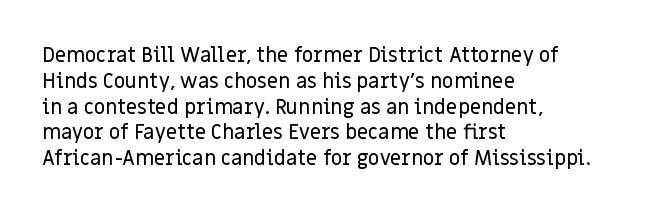
The image shows 20 px text type, upright; set left-aligned, normal line spacing (1.29x), normal letter spacing, not underlined.
